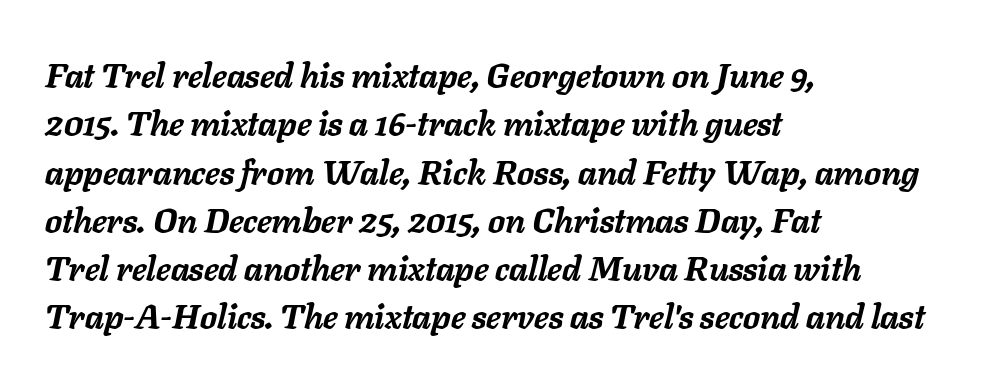
The image shows 34 px semibold type, italic (leaning right); set left-aligned, normal line spacing (1.42x), normal letter spacing, not underlined; low stroke contrast and a medium x-height.
